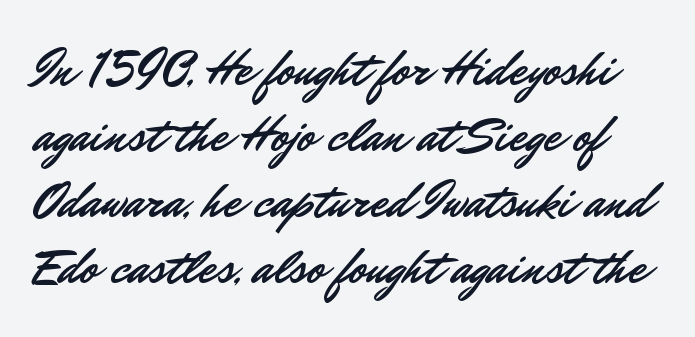
{"serif": "no", "width": "normal", "stroke_contrast": "low", "x_height": "small", "monospaced": "no", "underline": "no", "line_spacing": "normal", "line_spacing_ratio": 1.32, "letter_spacing": "normal", "letter_spacing_em": 0.0, "glyph_px": 50}
